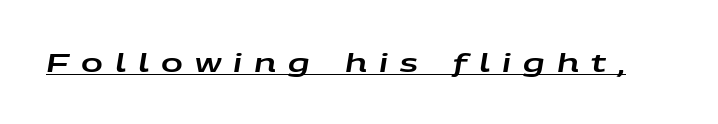
The image shows 26 px text type, italic (leaning right); set unusually wide letter spacing (+0.46 em), underlined.
